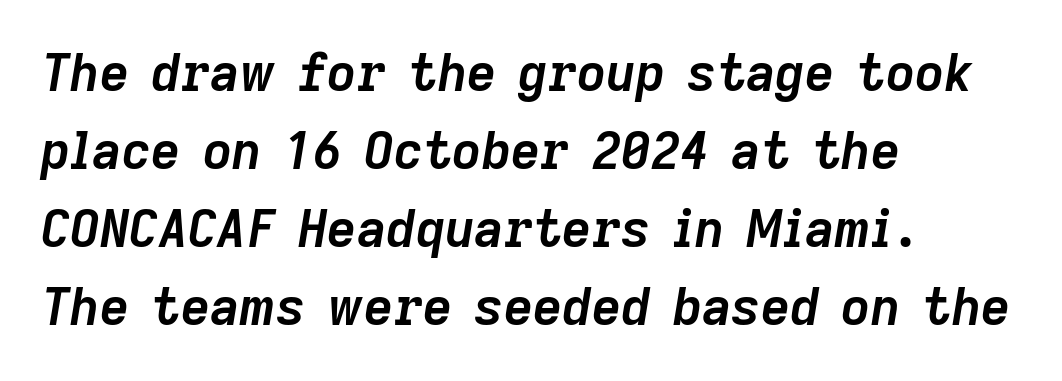
{"italic": "yes", "lean": "right", "slant_degrees": 9, "bold": "yes", "weight": "semibold", "width": "normal", "stroke_contrast": "low", "x_height": "medium", "monospaced": "no", "underline": "no", "align": "left", "line_spacing": "normal", "line_spacing_ratio": 1.53, "letter_spacing": "normal", "letter_spacing_em": 0.0, "glyph_px": 51}
